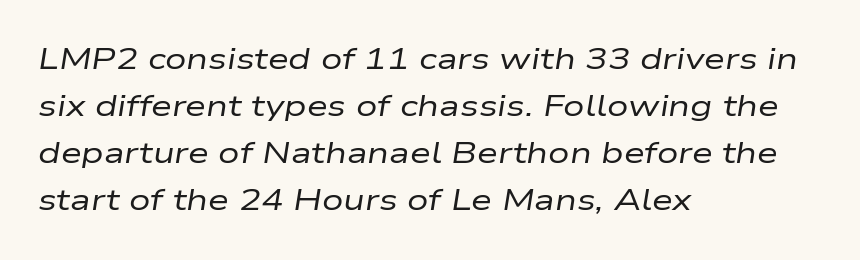
Descenders are the only things crossing below the line. Every row of glyphs begins at an identical x-position on the left. What stands out about the letter spacing? Nothing — it is the standard amount. Unbolded letterforms with no extra heft. Summary of vertical rhythm: regular, with standard interline spacing. This sample uses an oblique cut, with every glyph tilted off the vertical.
